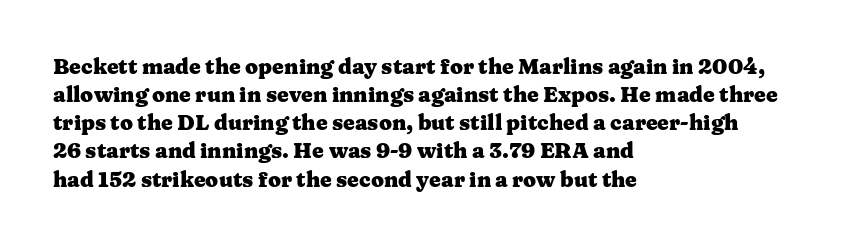
The image shows 21 px bold type, upright; set left-aligned, normal line spacing (1.34x), normal letter spacing, not underlined.
